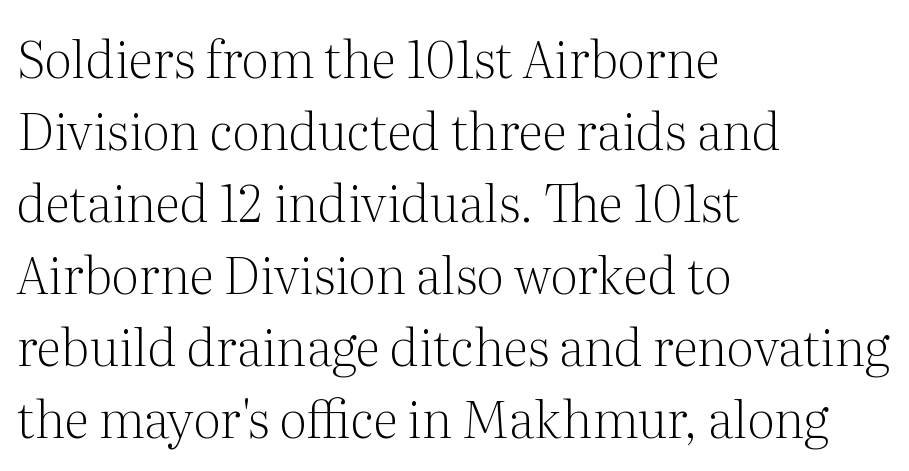
Unbolded letterforms with no extra heft. A typesetter would call this zero additional tracking. Small tapered or slab feet sit at the stroke ends, so this counts as serif. Varying glyph widths throughout — classic text-font behaviour.
